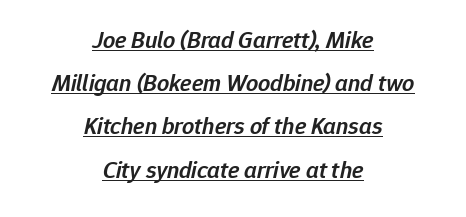
{"italic": "yes", "lean": "right", "slant_degrees": 12, "bold": "semi", "underline": "yes", "align": "center", "line_spacing_ratio": 1.8, "letter_spacing": "normal", "letter_spacing_em": 0.0, "glyph_px": 24}
